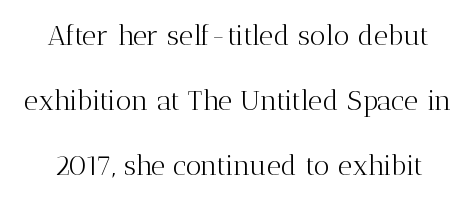
Is the type heavy? It reads as light-to-regular instead. Summary of vertical rhythm: relaxed, with wide interline spacing. Between one letter and the next there's only the usual sliver of space. The text was rendered using a seriffed face with decorative stroke endings.
